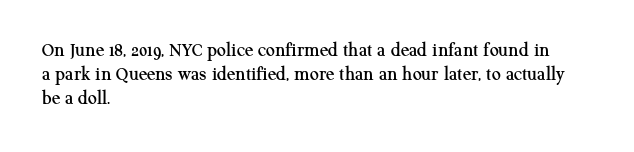
Q: Is the text italic (slanted)? A: No, it is upright.
Q: Is the text underlined? A: No.
Q: How is the paragraph aligned? A: Left-aligned.
Q: Is the spacing between letters normal or unusually wide? A: Normal.
